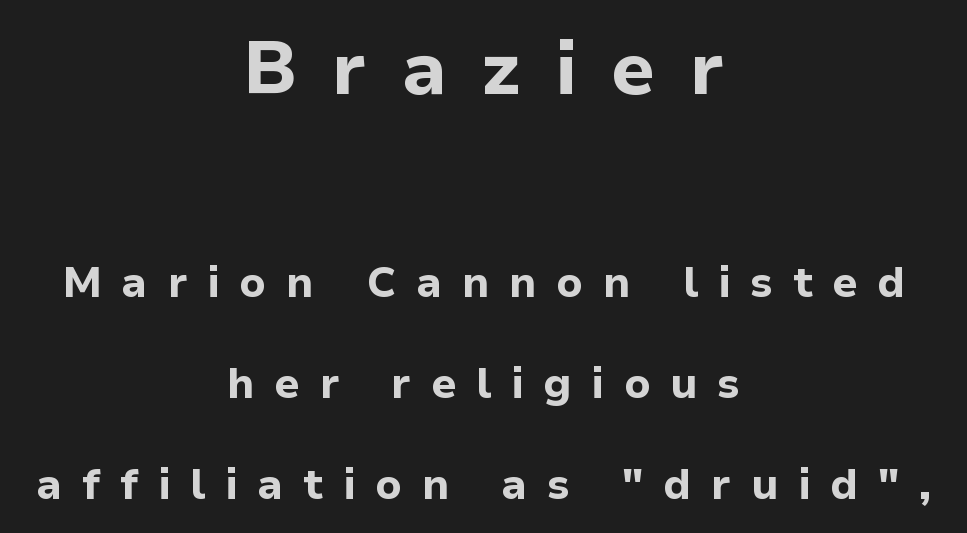
The image shows 75 px bold sans-serif type, upright; set centered, loose line spacing (2.34x), unusually wide letter spacing (+0.46 em), not underlined; the first (top) block is 1.74x larger; low stroke contrast and a medium x-height.
